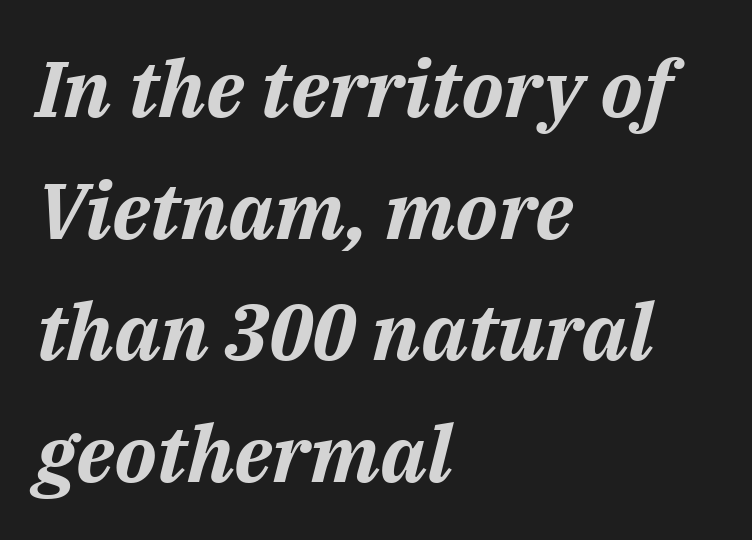
{"italic": "yes", "lean": "right", "slant_degrees": 14, "bold": "yes", "weight": "bold", "width": "normal", "stroke_contrast": "medium", "x_height": "medium", "monospaced": "no", "underline": "no", "align": "left", "line_spacing": "normal", "line_spacing_ratio": 1.54, "letter_spacing": "normal", "letter_spacing_em": 0.0, "glyph_px": 79}
